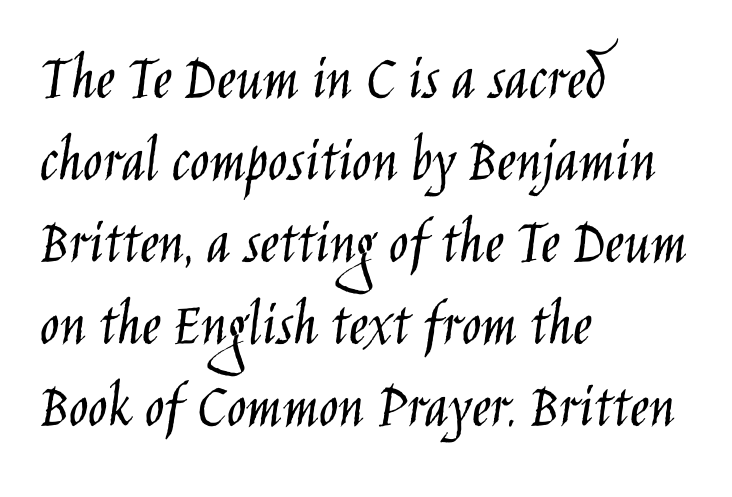
The lines in this sample share a left origin and differ only in where they stop. Ink coverage per letter is moderate at most. This rendering employs a face without finishing strokes, i.e., a sans-serif. A typesetter would call this proportional, since set widths differ per character.
